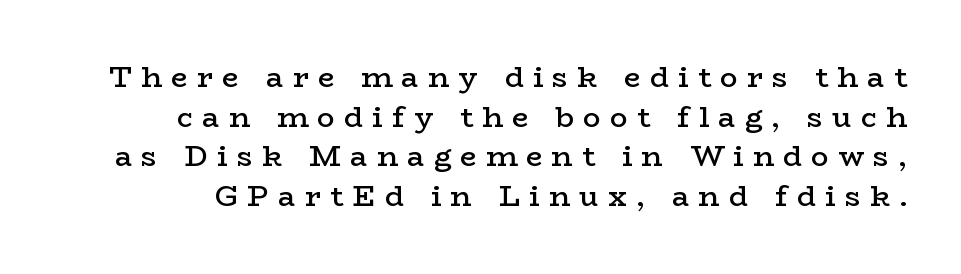
Q: Is the text bold? A: Semi-bold.
Q: Is the text italic (slanted)? A: No, it is upright.
Q: Is the typeface a serif or a sans-serif typeface? A: Serif.
Q: Is the text underlined? A: No.
Q: Is the spacing between letters normal or unusually wide? A: Unusually wide.
Q: Is the spacing between lines tight, normal or loose? A: Normal.
Q: Width (condensed, normal, or wide)? A: Wide.
Q: Stroke contrast? A: Low.
Q: x-height? A: Medium.
Q: Monospaced? A: No.
